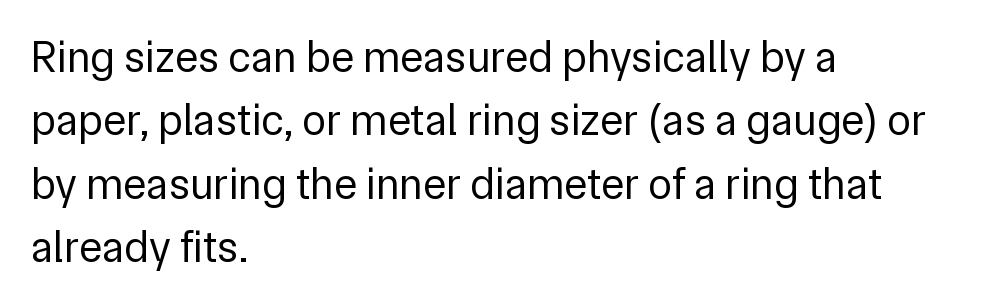
Does extra space separate the letters? No, they use regular spacing. This sample keeps an unexceptional amount of space between lines. The face used here is proportionally spaced, like ordinary book or web type. Short and long lines alike share a common starting point at left. Every character sits straight up, as roman type does. Each stroke keeps to a modest, everyday thickness or less.
